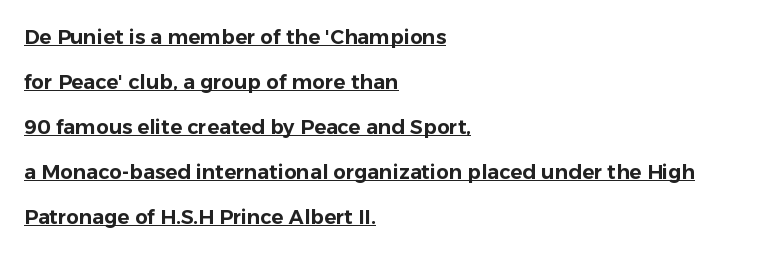
The image shows 20 px text type, upright; set left-aligned, loose line spacing (2.25x), normal letter spacing, underlined.
